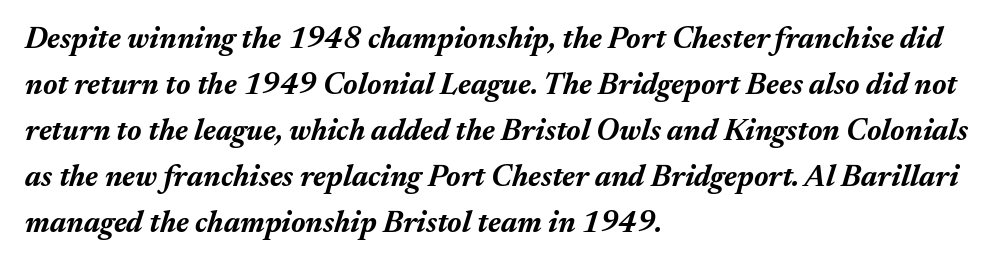
{"italic": "yes", "lean": "right", "slant_degrees": 17, "bold": "yes", "weight": "bold", "width": "normal", "stroke_contrast": "medium", "x_height": "medium", "monospaced": "no", "underline": "no", "align": "left", "line_spacing": "normal", "line_spacing_ratio": 1.53, "letter_spacing": "normal", "letter_spacing_em": 0.0, "glyph_px": 30}
